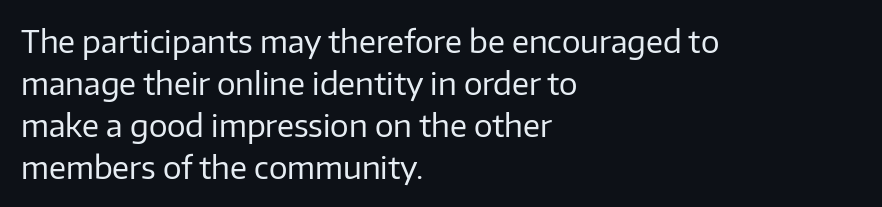
The image shows 31 px regular-weight sans-serif type, upright; set left-aligned, normal line spacing (1.35x), normal letter spacing, not underlined; low stroke contrast and a medium x-height.
